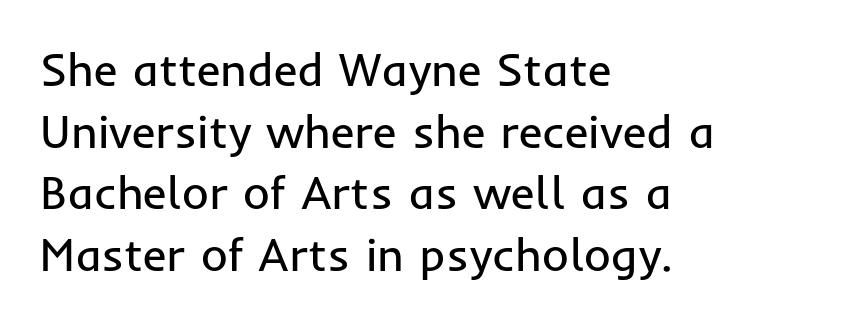
Q: Is the text bold? A: No.
Q: Is the text italic (slanted)? A: No, it is upright.
Q: Is the typeface a serif or a sans-serif typeface? A: Sans-serif.
Q: Is the text underlined? A: No.
Q: How is the paragraph aligned? A: Left-aligned.
Q: Is the spacing between letters normal or unusually wide? A: Normal.
Q: Is the spacing between lines tight, normal or loose? A: Normal.
Q: Width (condensed, normal, or wide)? A: Normal.
Q: Stroke contrast? A: Low.
Q: x-height? A: Medium.
Q: Monospaced? A: No.
